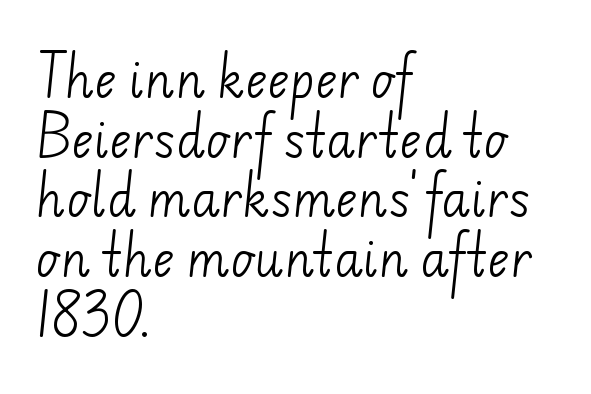
Glyph-to-glyph distance matches everyday printed text. Note the varied advance widths — an 'i' is clearly narrower than an 'm'. Serif or sans? Sans — the stroke terminals are bare. The weight tops out at a normal text grade.
